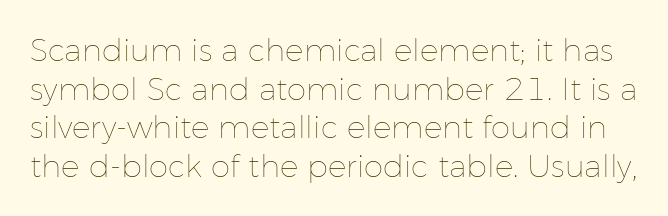
{"italic": "no", "bold": "no", "weight": "thin", "width": "normal", "stroke_contrast": "low", "x_height": "medium", "monospaced": "no", "underline": "no", "line_spacing": "normal", "line_spacing_ratio": 1.25, "letter_spacing": "normal", "letter_spacing_em": 0.0, "glyph_px": 31}
